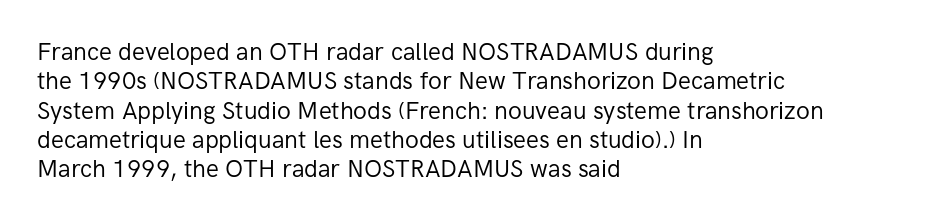
The image shows 24 px text type, upright; set left-aligned, line spacing 1.22x, normal letter spacing, not underlined.
